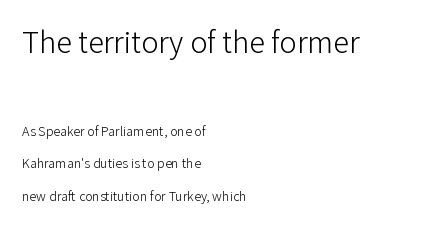
Q: Is the text bold? A: No.
Q: Is the text italic (slanted)? A: No, it is upright.
Q: Is the typeface a serif or a sans-serif typeface? A: Sans-serif.
Q: Is the text underlined? A: No.
Q: How is the paragraph aligned? A: Left-aligned.
Q: Is the spacing between letters normal or unusually wide? A: Normal.
Q: Is the spacing between lines tight, normal or loose? A: Loose.
Q: Which block of text is set in a larger size, the first (top) or the second (bottom)? A: The first (top) one.
Q: Width (condensed, normal, or wide)? A: Normal.
Q: Stroke contrast? A: Low.
Q: x-height? A: Medium.
Q: Monospaced? A: No.
